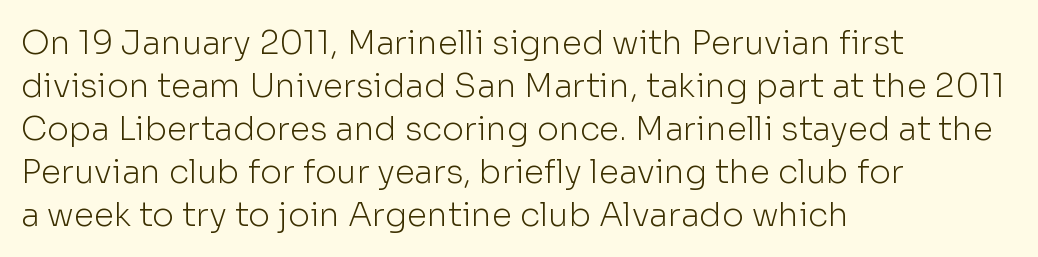
{"serif": "no", "italic": "no", "bold": "no", "weight": "light", "width": "normal", "stroke_contrast": "low", "x_height": "medium", "monospaced": "no", "underline": "no", "align": "left", "line_spacing": "normal", "line_spacing_ratio": 1.3, "letter_spacing": "normal", "letter_spacing_em": 0.0, "glyph_px": 33}
